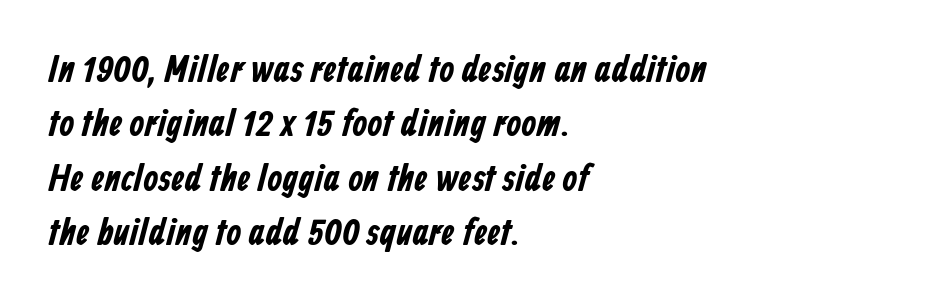
The area under the type is left untouched. The line texture is even and compact thanks to regular tracking. Nothing sits at the stroke ends, so this counts as sans-serif. This rendering uses left alignment, leaving the right contour irregular. One glance says typical: line gaps are just what's usual. Think of a printed novel: that variable character pitch is what you see here.
